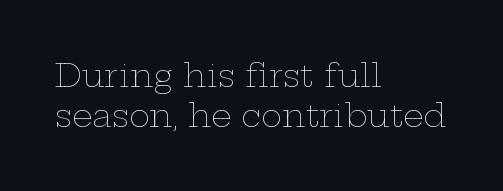
A typesetter would call this leading conventional body-copy spacing. The text block is weighted toward the left margin, trailing off unevenly rightward. You could not count columns in this text — the font is proportionally spaced. No heavy texture on the line: the type isn't bold. Glance below the letters and you will spot only blank space. Ascenders rise straight up at ninety degrees.
